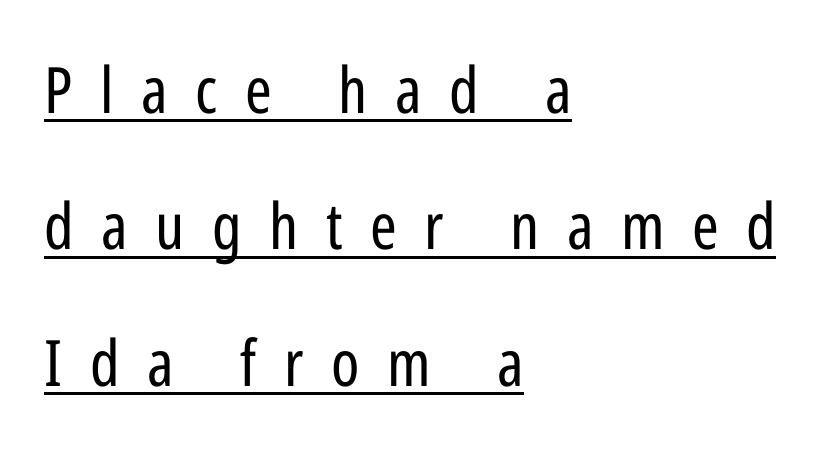
Q: Is the text bold? A: No.
Q: Is the text italic (slanted)? A: No, it is upright.
Q: Is the typeface a serif or a sans-serif typeface? A: Sans-serif.
Q: Is the text underlined? A: Yes.
Q: How is the paragraph aligned? A: Left-aligned.
Q: Is the spacing between letters normal or unusually wide? A: Unusually wide.
Q: Is the spacing between lines tight, normal or loose? A: Loose.
Q: Width (condensed, normal, or wide)? A: Condensed.
Q: Stroke contrast? A: Low.
Q: x-height? A: Medium.
Q: Monospaced? A: No.
